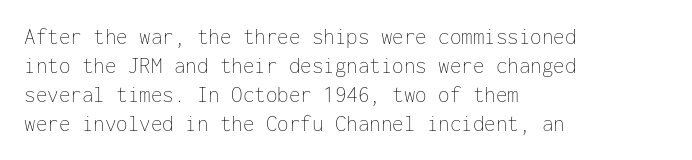
Q: Is the text bold? A: No.
Q: Is the text italic (slanted)? A: No, it is upright.
Q: Is the text underlined? A: No.
Q: How is the paragraph aligned? A: Left-aligned.
Q: Is the spacing between letters normal or unusually wide? A: Normal.
Q: Is the spacing between lines tight, normal or loose? A: Normal.
